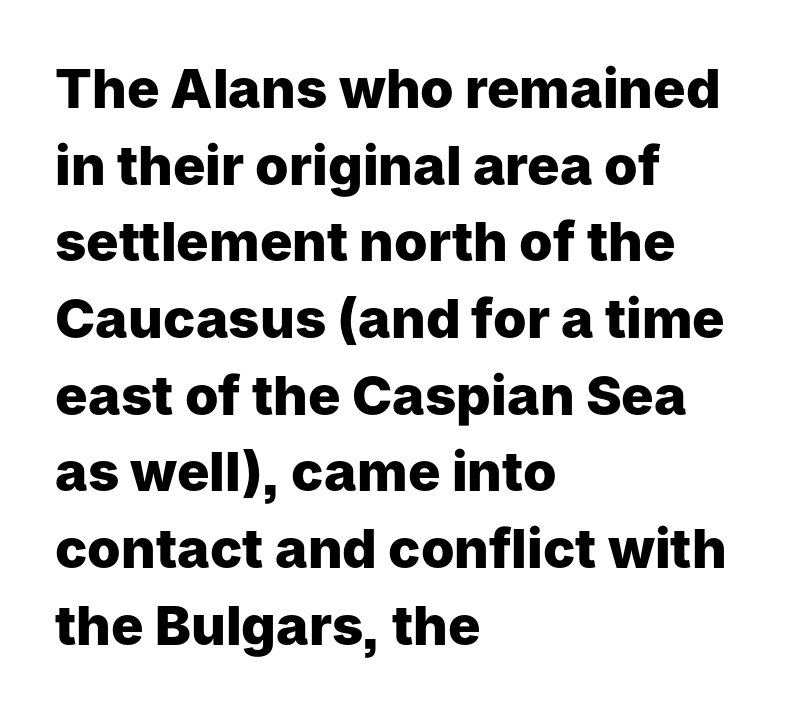
{"serif": "no", "italic": "no", "bold": "yes", "weight": "heavy", "width": "normal", "stroke_contrast": "low", "x_height": "medium", "monospaced": "no", "underline": "no", "align": "left", "line_spacing": "normal", "line_spacing_ratio": 1.42, "letter_spacing": "normal", "letter_spacing_em": 0.0, "glyph_px": 54}
